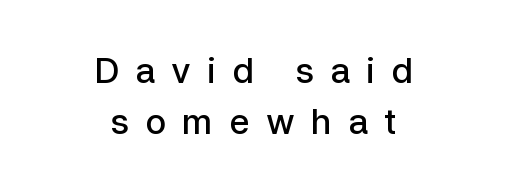
{"serif": "no", "italic": "no", "bold": "semi", "weight": "semibold", "width": "normal", "stroke_contrast": "low", "x_height": "medium", "monospaced": "no", "underline": "no", "align": "center", "line_spacing": "normal", "line_spacing_ratio": 1.47, "letter_spacing": "wide", "letter_spacing_em": 0.46, "glyph_px": 35}
